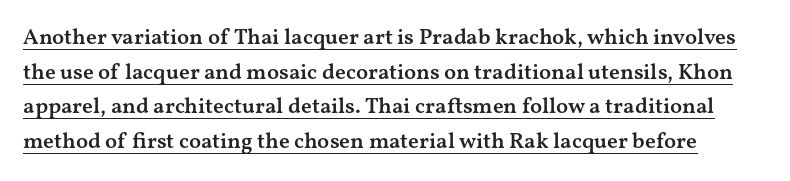
{"italic": "no", "bold": "semi", "underline": "yes", "line_spacing": "normal", "line_spacing_ratio": 1.57, "letter_spacing": "normal", "letter_spacing_em": 0.0, "glyph_px": 22}
